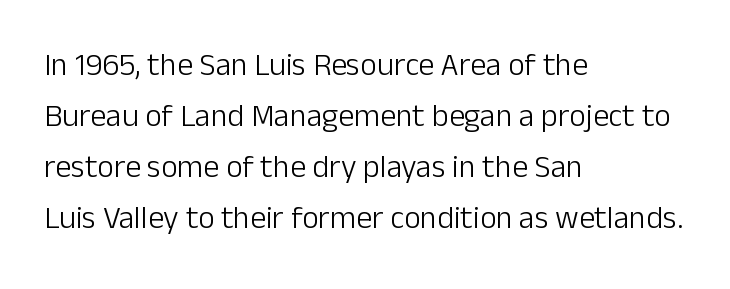
The image shows 32 px light sans-serif type, upright; set left-aligned, normal line spacing (1.59x), normal letter spacing, not underlined; low stroke contrast and a medium x-height.
